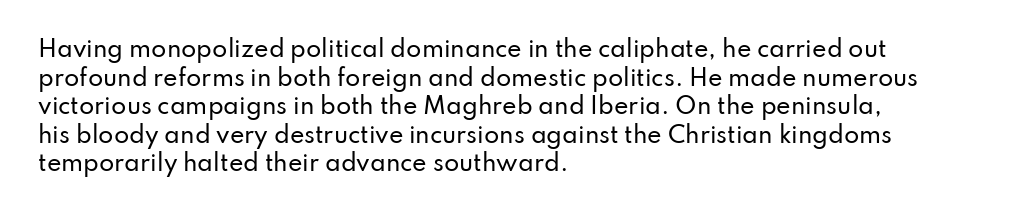
The image shows 22 px text type, upright; set left-aligned, normal line spacing (1.3x), normal letter spacing, not underlined.
